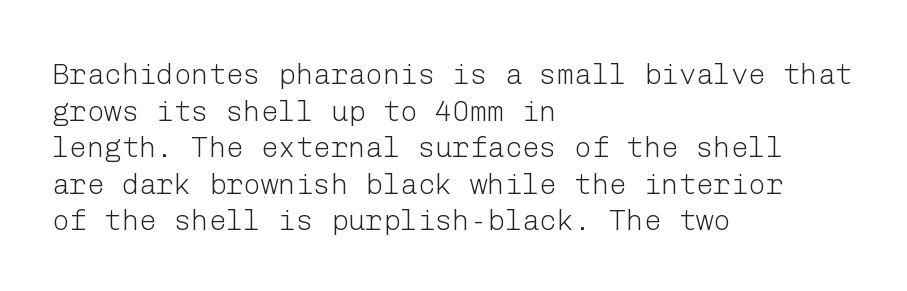
Q: Is the text bold? A: No.
Q: Is the text italic (slanted)? A: No, it is upright.
Q: Is the typeface a serif or a sans-serif typeface? A: Sans-serif.
Q: Is the text underlined? A: No.
Q: How is the paragraph aligned? A: Left-aligned.
Q: Is the spacing between letters normal or unusually wide? A: Normal.
Q: Is the spacing between lines tight, normal or loose? A: Normal.
Q: Width (condensed, normal, or wide)? A: Normal.
Q: Stroke contrast? A: Low.
Q: x-height? A: Medium.
